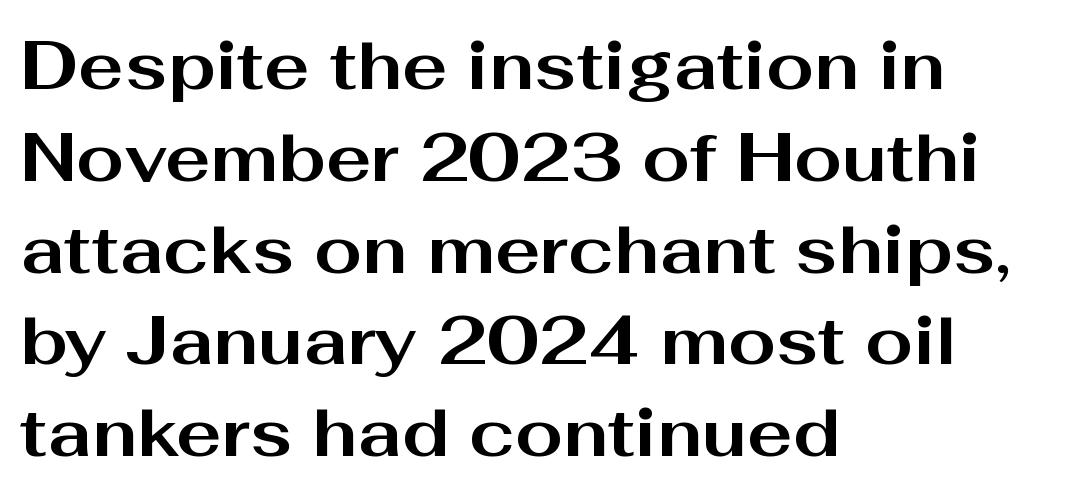
{"serif": "no", "italic": "no", "bold": "yes", "weight": "bold", "width": "wide", "stroke_contrast": "medium", "x_height": "medium", "monospaced": "no", "underline": "no", "align": "left", "line_spacing": "normal", "line_spacing_ratio": 1.35, "letter_spacing": "normal", "letter_spacing_em": 0.0, "glyph_px": 68}
